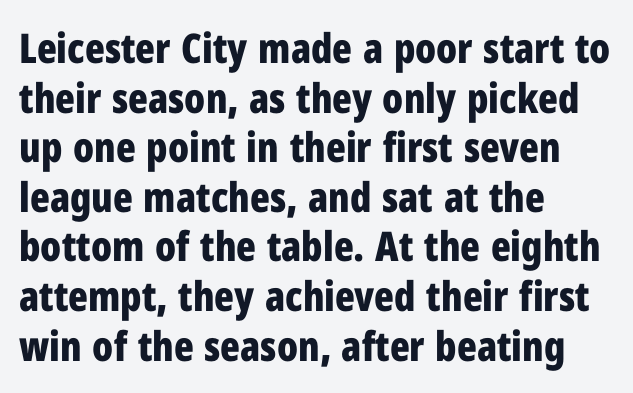
The image shows 41 px bold, condensed sans-serif type, upright; set left-aligned, line spacing 1.21x, normal letter spacing, not underlined; low stroke contrast and a medium x-height.
